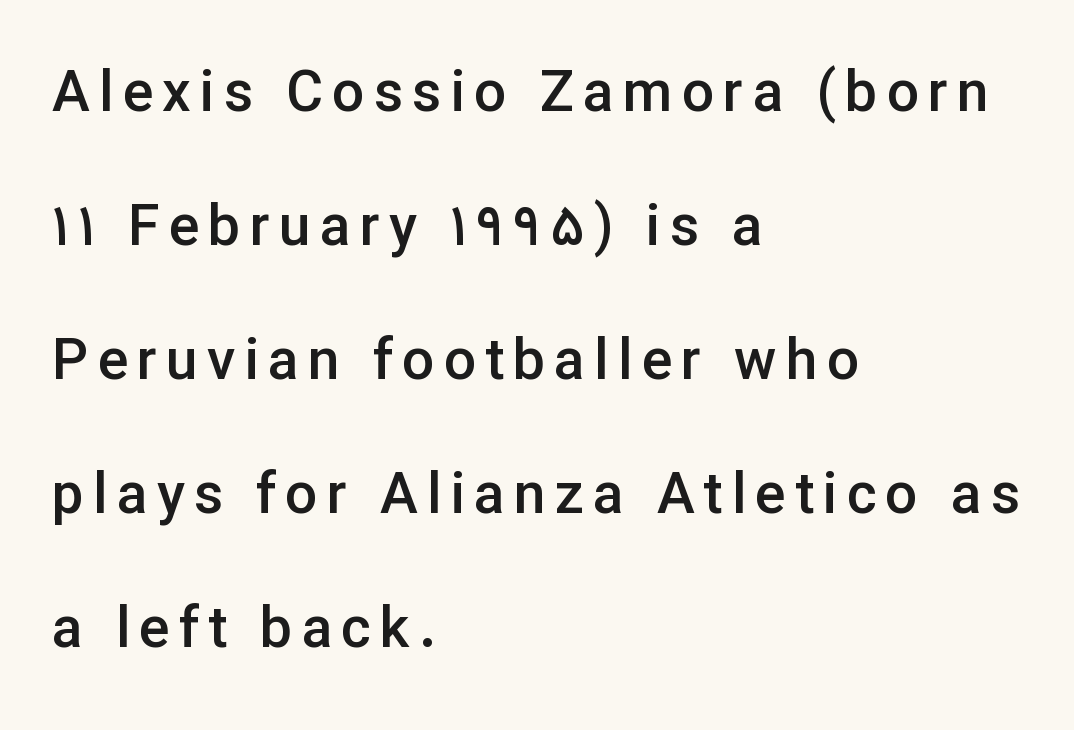
Line spacing here is loose. The letters advance in unequal steps, a hallmark of proportional type. No feet cap the strokes, marking this as sans-serif type. Typographic density is moderately raised because the face is semibold. Posture: straight, roman, zero tilt. Any mark beneath the type? The region is blank.
